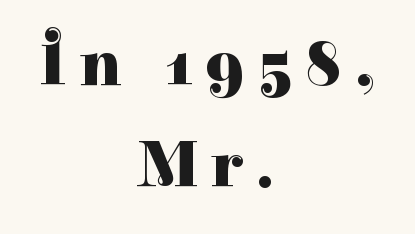
{"serif": "yes", "italic": "no", "bold": "yes", "weight": "heavy", "width": "normal", "stroke_contrast": "high", "x_height": "medium", "monospaced": "no", "underline": "no", "align": "center", "line_spacing": "normal", "line_spacing_ratio": 1.55, "letter_spacing": "wide", "letter_spacing_em": 0.2, "glyph_px": 66}
